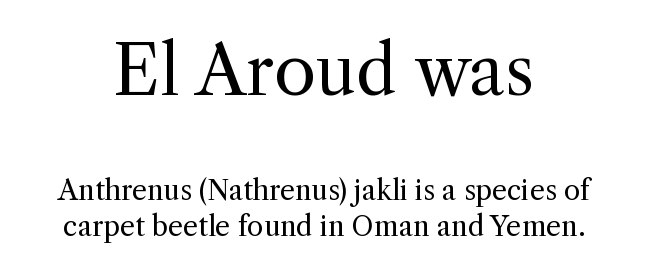
The image shows 68 px regular-weight serif type, upright; set centered, normal line spacing (1.32x), normal letter spacing, not underlined; the first (top) block is 2.52x larger; a medium x-height.
